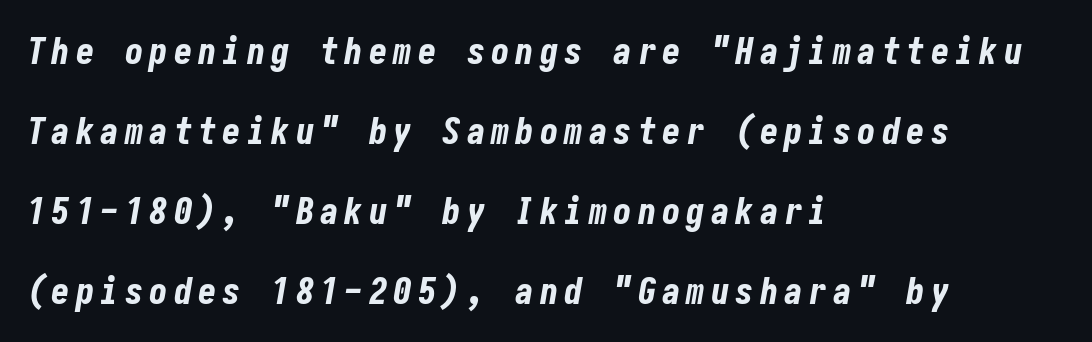
The passage shown leans; its letterforms are oblique. Just letters on the line, the space beneath them empty. Horizontal alignment here is leftward, the default for most running prose. Set as a true bold cut, around the 700 mark. Line spacing here is loose.
